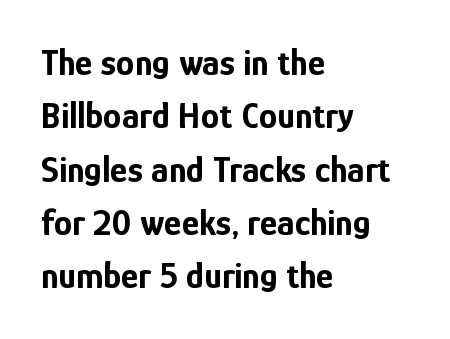
{"serif": "no", "italic": "no", "bold": "yes", "weight": "bold", "width": "condensed", "stroke_contrast": "low", "x_height": "medium", "monospaced": "no", "underline": "no", "align": "left", "line_spacing": "normal", "line_spacing_ratio": 1.44, "letter_spacing": "normal", "letter_spacing_em": 0.0, "glyph_px": 37}
